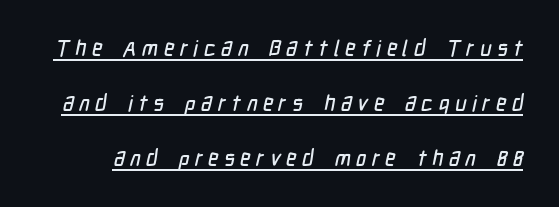
The gaps between neighbouring characters are conspicuously large. How would I describe the line gaps? Wide and relaxed. Somebody hit Ctrl+U on this one — the words are underlined.
